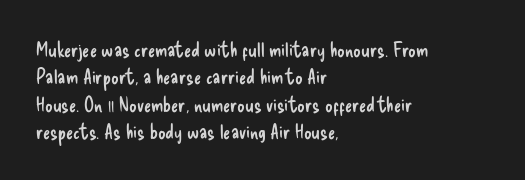
The image shows 21 px text type, upright; set left-aligned, normal line spacing (1.3x), normal letter spacing, not underlined.
